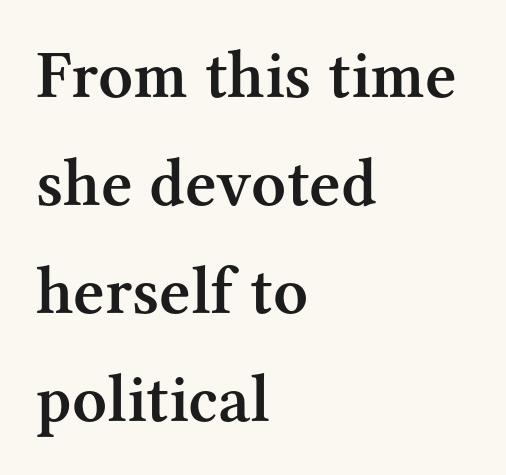
The face used here is rendered with its standard letterfit. Line beginnings align vertically; line endings do not. Do the letters lean? They stand straight. Does the weight exceed regular? Yes, but only to semibold.
